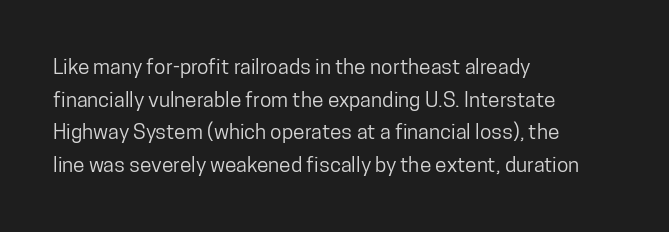
{"italic": "no", "underline": "no", "align": "left", "line_spacing": "normal", "line_spacing_ratio": 1.55, "letter_spacing": "normal", "letter_spacing_em": 0.0, "glyph_px": 21}
